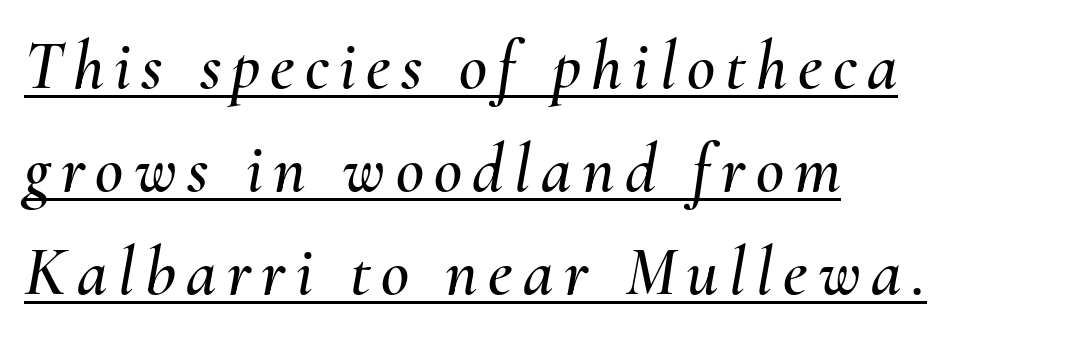
{"italic": "yes", "lean": "right", "slant_degrees": 10, "width": "normal", "stroke_contrast": "medium", "x_height": "small", "monospaced": "no", "underline": "yes", "align": "left", "line_spacing": "normal", "line_spacing_ratio": 1.49, "glyph_px": 69}
